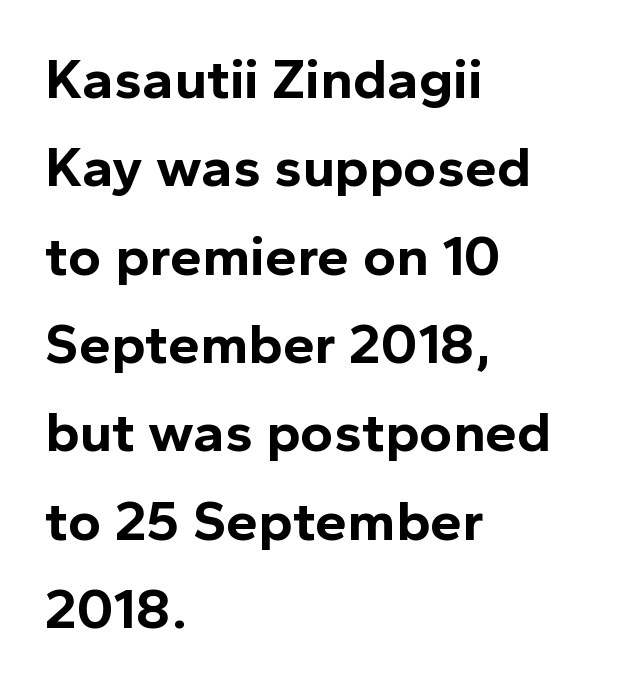
The image shows 57 px bold sans-serif type, upright; set left-aligned, normal line spacing (1.55x), normal letter spacing, not underlined; a medium x-height.
